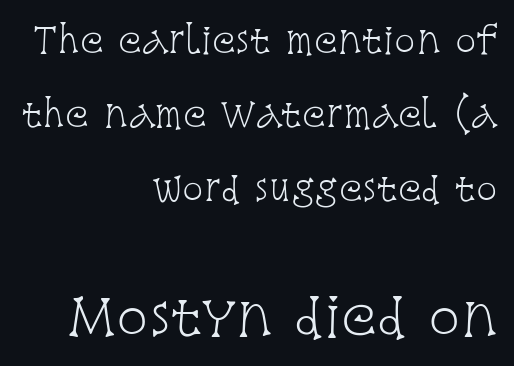
{"serif": "yes", "italic": "no", "bold": "no", "weight": "light", "width": "condensed", "stroke_contrast": "low", "x_height": "large", "monospaced": "no", "underline": "no", "align": "right", "line_spacing": "loose", "line_spacing_ratio": 2.11, "letter_spacing": "normal", "letter_spacing_em": 0.0, "larger_block": "second", "size_ratio": 1.51, "glyph_px": 53}
